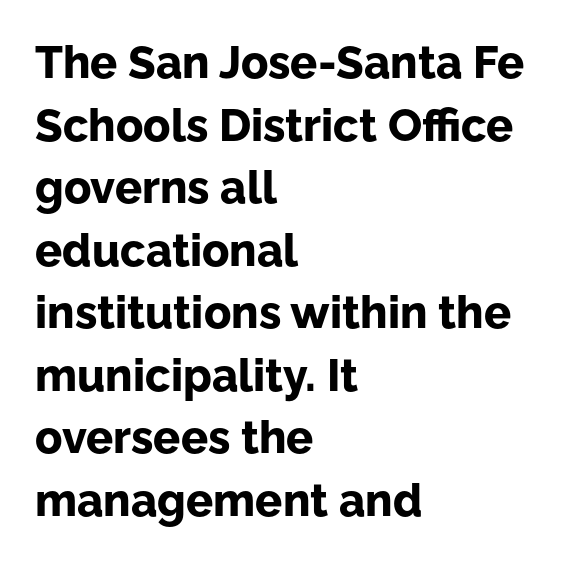
This block has exactly the height ordinary leading produces. Typesetter's note: full bold, strokes at maximum text heaviness. The paragraph has a hard left edge and a soft right edge. Every character sits straight up, as roman type does. Serif or sans? Sans — the stroke terminals are bare.
